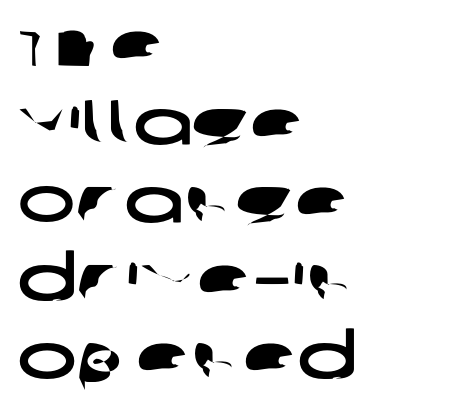
The space directly below the letters is spotless. The rendering shows plain stroke endings on the letterforms — a sans-serif design. The letters advance in unequal steps, a hallmark of proportional type. Words appear dense and cohesive because spacing is normal. Casual observation: everything's shoved over to the left.
